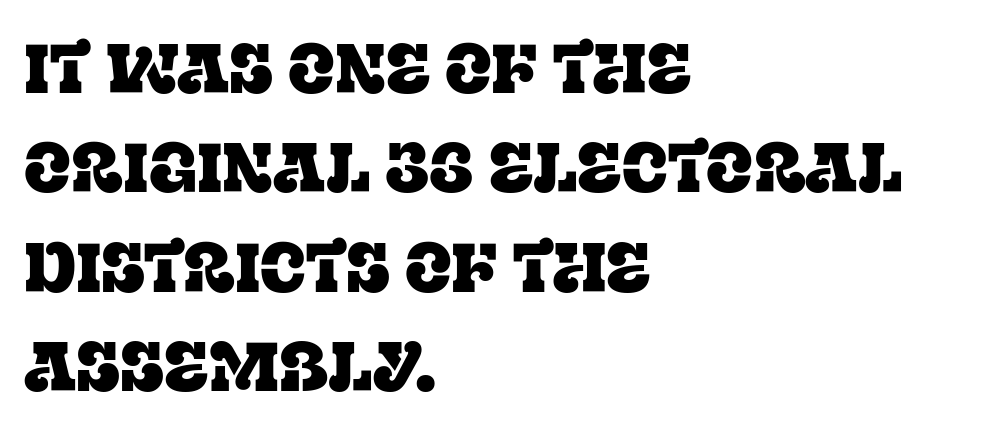
The image shows 69 px serif type, upright; set left-aligned, normal line spacing (1.44x), normal letter spacing, not underlined; low stroke contrast and a large x-height.
